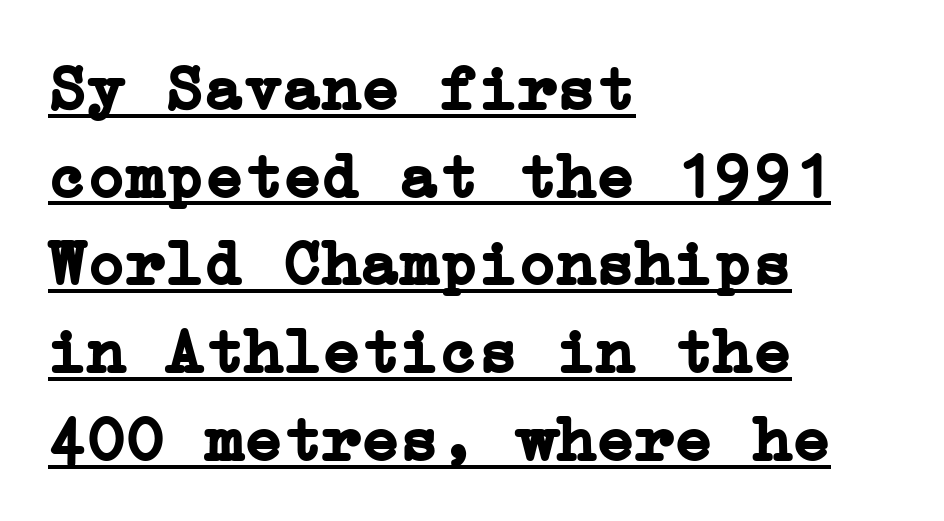
The image shows 65 px semibold serif type, upright; set left-aligned, normal line spacing (1.35x), normal letter spacing, underlined; low stroke contrast and a medium x-height.
